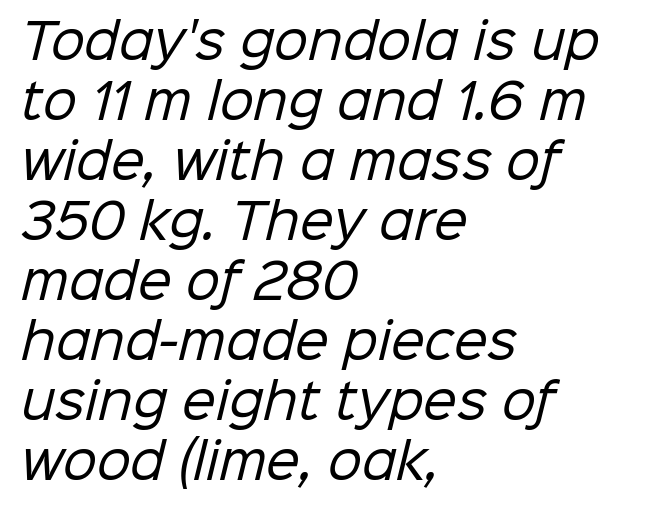
The image shows 48 px regular-weight sans-serif type; set left-aligned, normal line spacing (1.25x), normal letter spacing, not underlined; low stroke contrast and a medium x-height.
